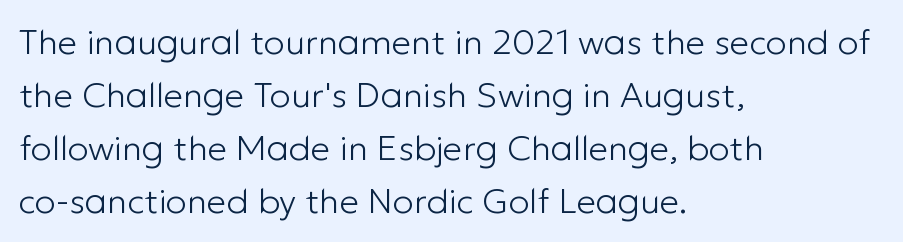
{"serif": "no", "italic": "no", "bold": "no", "weight": "light", "width": "normal", "stroke_contrast": "low", "x_height": "medium", "monospaced": "no", "underline": "no", "align": "left", "line_spacing": "normal", "line_spacing_ratio": 1.51, "letter_spacing": "normal", "letter_spacing_em": 0.0, "glyph_px": 35}
